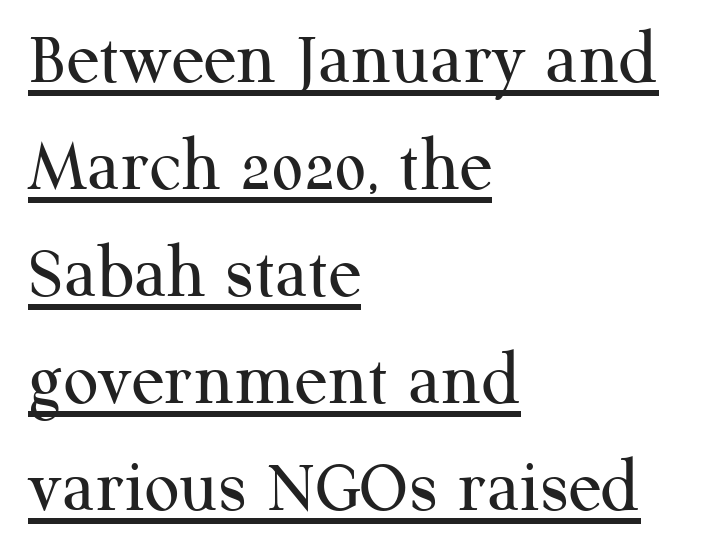
The image shows 77 px regular-weight serif type, upright; set left-aligned, normal line spacing (1.39x), normal letter spacing, underlined; medium stroke contrast and a medium x-height.
